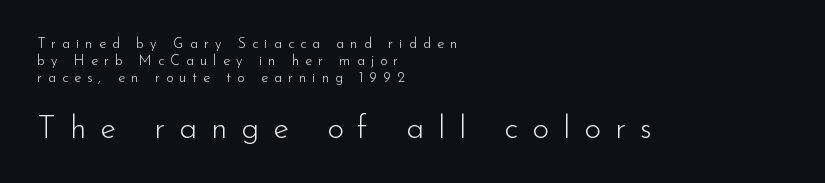
Is the letter spacing exaggerated? Yes — the characters are pushed far apart. Typographically, this falls in the sans-serif category. The passage shown is not bold in any degree. Posture: upright roman. Check the space under the baseline: it is left empty.
